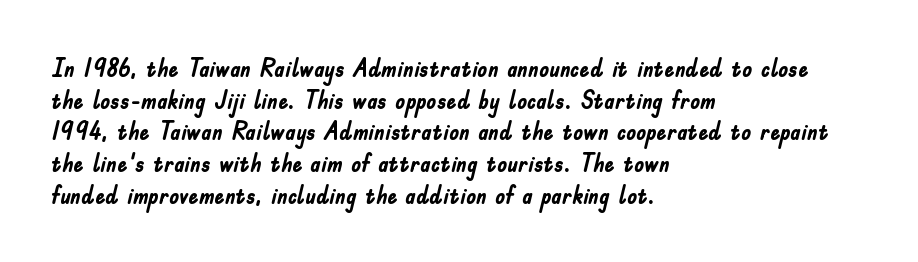
Short and long lines alike share a common starting point at left. The vertical gap from one line to the next is medium. Underline: absent. The tracking reads as untouched default to a designer's eye. Chunky letters — that's bold for sure.
